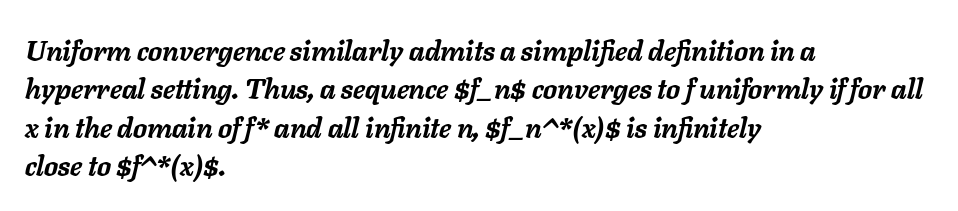
The image shows 28 px semibold type, italic (leaning right); set left-aligned, normal line spacing (1.37x), normal letter spacing, not underlined; low stroke contrast and a medium x-height.
